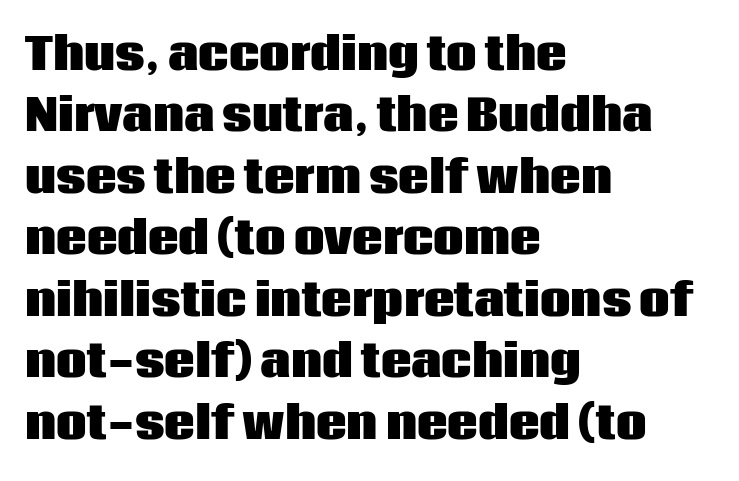
Q: Is the text bold? A: Yes.
Q: Is the text italic (slanted)? A: No, it is upright.
Q: Is the typeface a serif or a sans-serif typeface? A: Sans-serif.
Q: Is the text underlined? A: No.
Q: How is the paragraph aligned? A: Left-aligned.
Q: Is the spacing between letters normal or unusually wide? A: Normal.
Q: Is the spacing between lines tight, normal or loose? A: Normal.
Q: Width (condensed, normal, or wide)? A: Normal.
Q: Stroke contrast? A: Low.
Q: x-height? A: Large.
Q: Monospaced? A: No.
